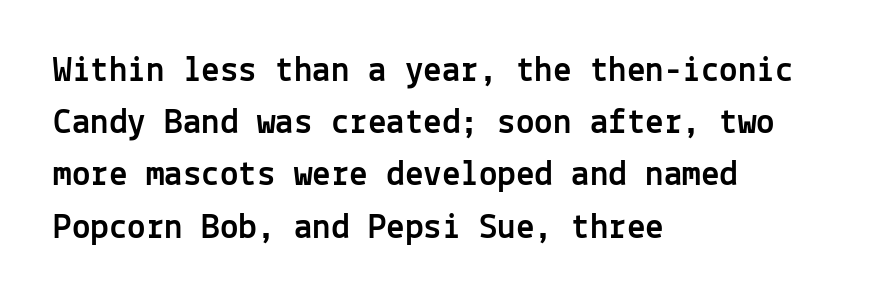
{"serif": "no", "italic": "no", "width": "normal", "x_height": "medium", "monospaced": "yes", "underline": "no", "align": "left", "line_spacing": "normal", "line_spacing_ratio": 1.41, "letter_spacing": "normal", "letter_spacing_em": 0.0, "glyph_px": 37}
